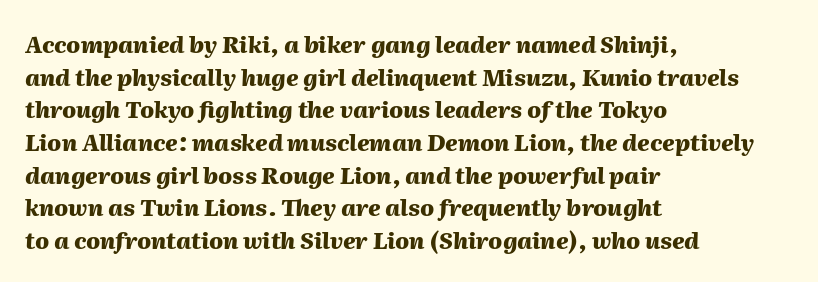
{"italic": "yes", "lean": "right", "slant_degrees": 2, "bold": "yes", "underline": "no", "align": "left", "line_spacing": "normal", "line_spacing_ratio": 1.42, "letter_spacing": "normal", "letter_spacing_em": 0.0, "glyph_px": 23}
